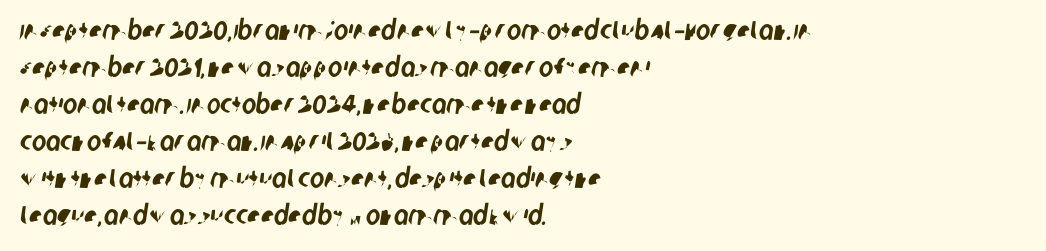
{"underline": "no", "align": "left", "line_spacing": "normal", "line_spacing_ratio": 1.37, "letter_spacing": "normal", "letter_spacing_em": 0.0, "glyph_px": 27}
